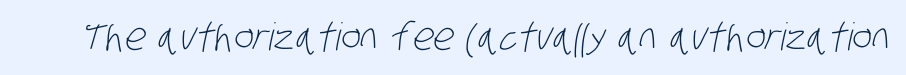
Q: Is the text bold? A: No.
Q: Is the typeface a serif or a sans-serif typeface? A: Sans-serif.
Q: Is the text underlined? A: No.
Q: Is the spacing between letters normal or unusually wide? A: Normal.
Q: Width (condensed, normal, or wide)? A: Condensed.
Q: Stroke contrast? A: Low.
Q: x-height? A: Large.
Q: Monospaced? A: No.
